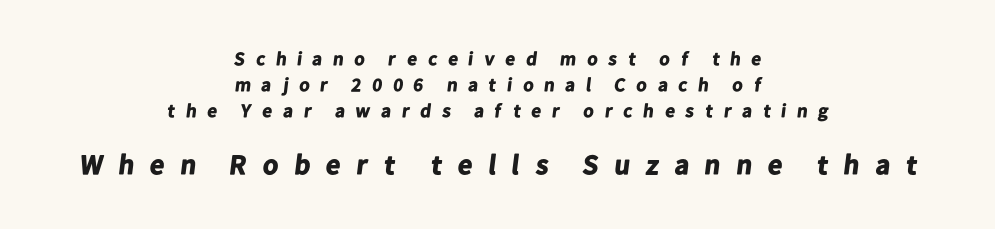
{"serif": "no", "bold": "yes", "weight": "bold", "width": "normal", "stroke_contrast": "low", "x_height": "medium", "monospaced": "no", "underline": "no", "align": "center", "line_spacing": "normal", "line_spacing_ratio": 1.37, "letter_spacing": "wide", "letter_spacing_em": 0.5, "larger_block": "second", "size_ratio": 1.47, "glyph_px": 28}
